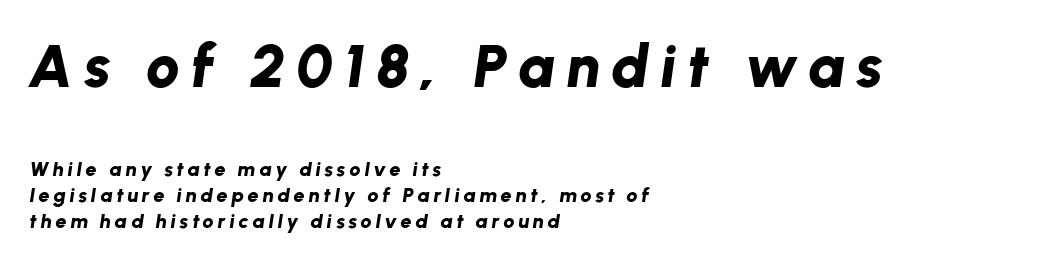
Q: Is the text bold? A: Yes.
Q: Is the text italic (slanted)? A: Yes, it leans right by about 8 degrees.
Q: Is the text underlined? A: No.
Q: How is the paragraph aligned? A: Left-aligned.
Q: Is the spacing between lines tight, normal or loose? A: Normal.
Q: Which block of text is set in a larger size, the first (top) or the second (bottom)? A: The first (top) one.
Q: Width (condensed, normal, or wide)? A: Normal.
Q: Stroke contrast? A: Low.
Q: x-height? A: Medium.
Q: Monospaced? A: No.
